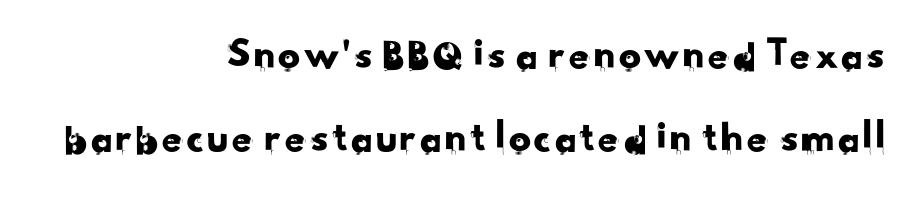
Descenders are the only things crossing below the line. You could not count columns in this text — the font is proportionally spaced. Teacher's note: observe the even right margin — that is flush-right alignment. No extra tracking has been applied to these lines. Stroke terminals: plain, sans-serif.
